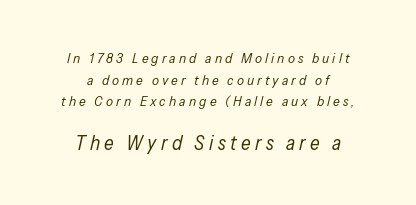
Q: Is the text bold? A: No.
Q: Is the text italic (slanted)? A: Yes, it leans right by about 13 degrees.
Q: Is the text underlined? A: No.
Q: How is the paragraph aligned? A: Centered.
Q: Is the spacing between letters normal or unusually wide? A: Unusually wide.
Q: Is the spacing between lines tight, normal or loose? A: Normal.
Q: Which block of text is set in a larger size, the first (top) or the second (bottom)? A: The second (bottom) one.
